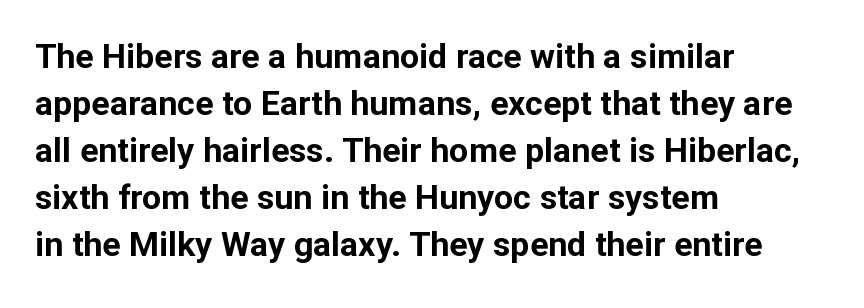
{"serif": "no", "italic": "no", "bold": "yes", "weight": "bold", "width": "normal", "stroke_contrast": "low", "x_height": "medium", "monospaced": "no", "underline": "no", "align": "left", "line_spacing": "normal", "line_spacing_ratio": 1.38, "letter_spacing": "normal", "letter_spacing_em": 0.0, "glyph_px": 34}
